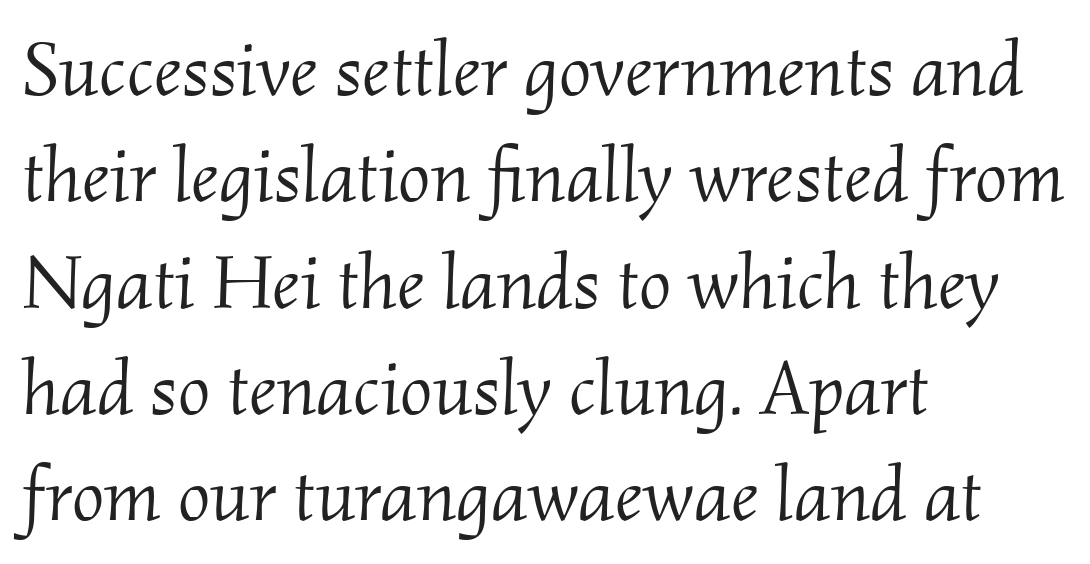
The image shows 77 px light serif type, italic (leaning right); set left-aligned, normal line spacing (1.38x), normal letter spacing, not underlined; medium stroke contrast and a small x-height.
